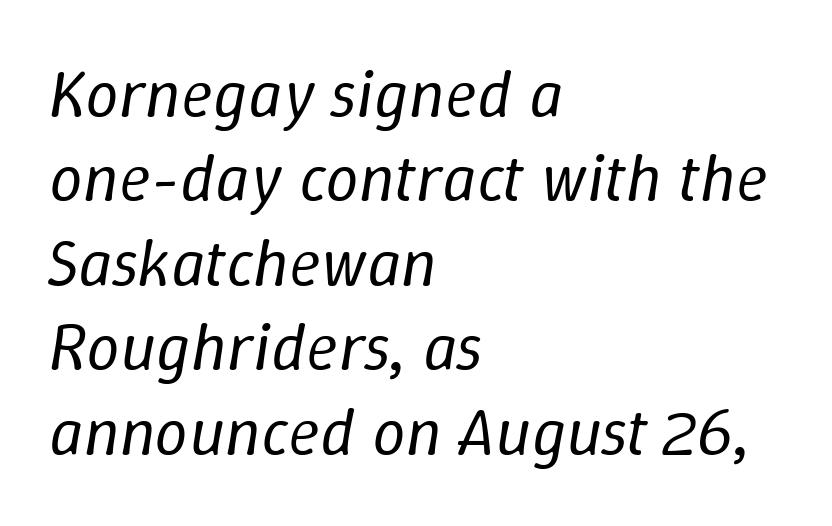
Quick note: underline off. The lines in this sample share a left origin and differ only in where they stop. Weight: regular or lighter. Does the leading feel generous? No, just average. Quick note: italic. You could not count columns in this text — the font is proportionally spaced.
